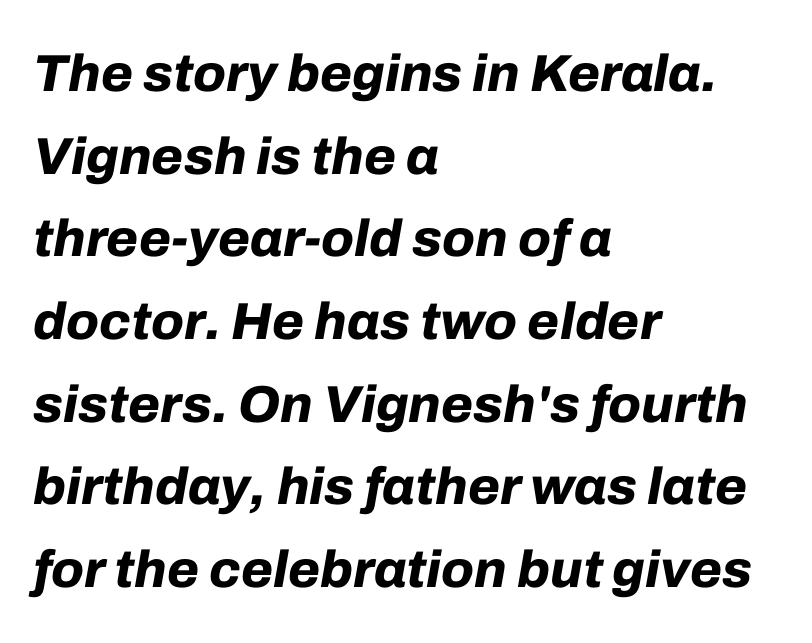
The image shows 52 px bold type, italic (leaning right); set left-aligned, normal line spacing (1.59x), normal letter spacing, not underlined; low stroke contrast and a medium x-height.
